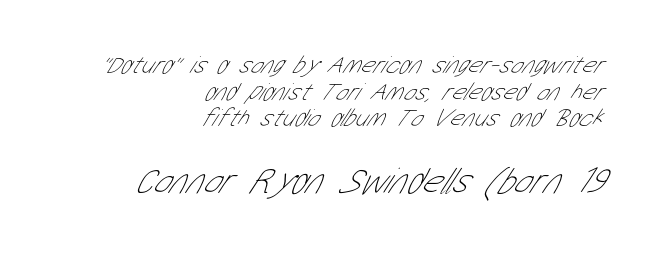
Each line ends at the same right margin while the left side varies. The face used here appears at its bigger size in the lower chunk. Classification — sans serif. Type without underlining. Each stroke keeps to a modest, everyday thickness or less.
